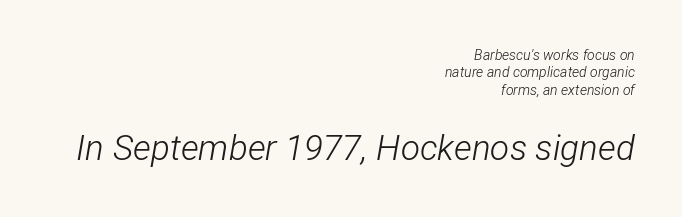
Students, note that the glyphs here touch the page at normal intervals. The space beneath each line is pristine and unruled. Here the second block reads like a headline and the first like body copy. Weight: in the light-to-regular range. Right-aligned paragraph, ragged on the left.
